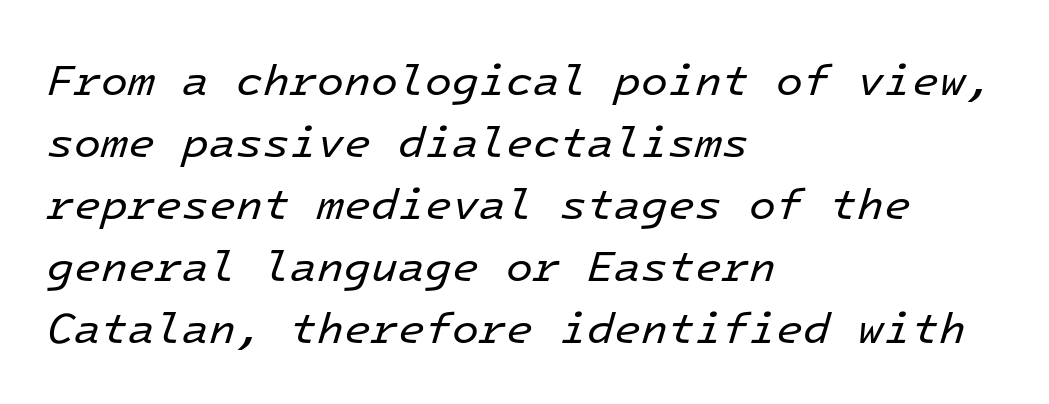
The image shows 44 px regular-weight type, italic (leaning right), monospaced; set left-aligned, normal line spacing (1.41x), normal letter spacing, not underlined; low stroke contrast and a medium x-height.
